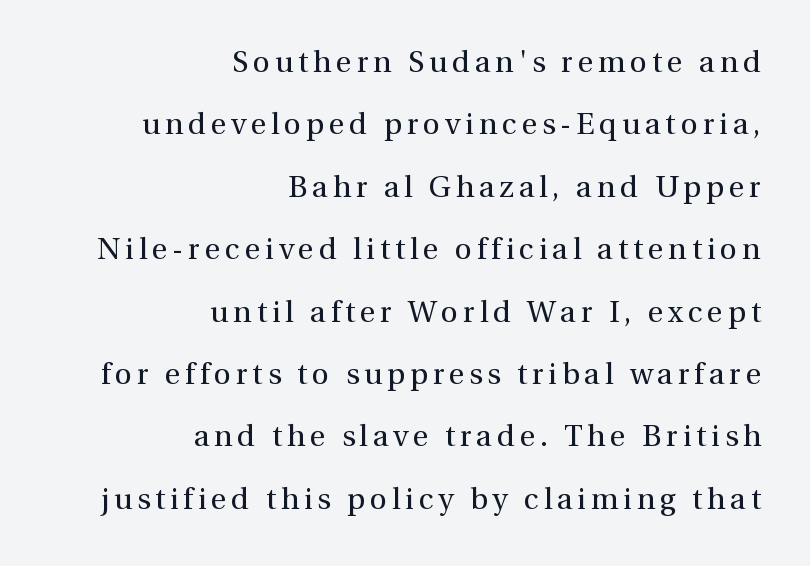
The image shows 30 px regular-weight serif type, upright; set right-aligned, loose line spacing (2.08x), not underlined; medium stroke contrast and a medium x-height.
